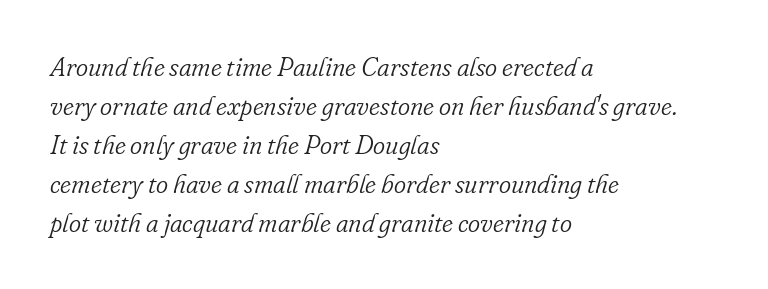
Q: Is the text bold? A: No.
Q: Is the text italic (slanted)? A: Yes, it leans right by about 16 degrees.
Q: Is the text underlined? A: No.
Q: How is the paragraph aligned? A: Left-aligned.
Q: Is the spacing between letters normal or unusually wide? A: Normal.
Q: Is the spacing between lines tight, normal or loose? A: Normal.
